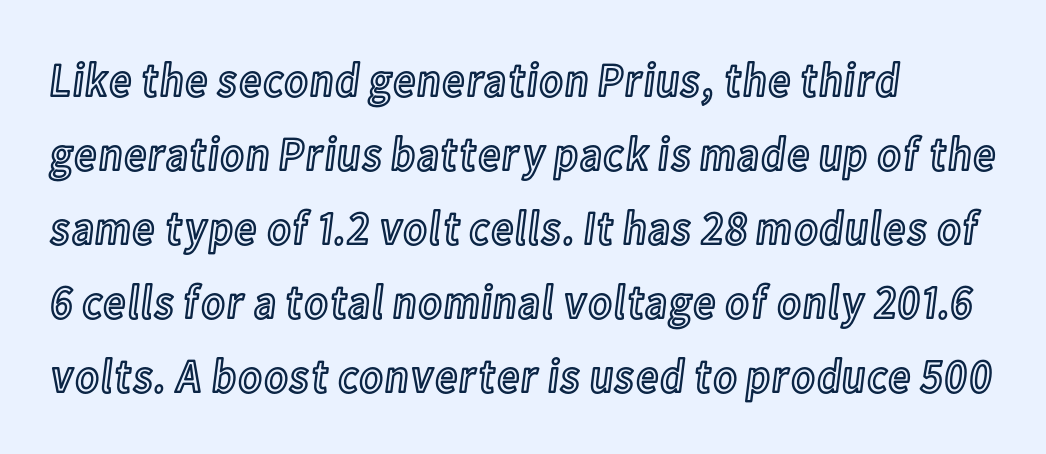
The designer left line spacing at the default. Only glyphs here, with clear space below each row. You could not count columns in this text — the font is proportionally spaced. This rendering leaves character spacing at its baseline value.
